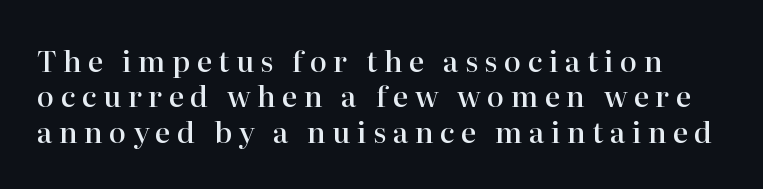
{"serif": "yes", "italic": "no", "bold": "semi", "weight": "semibold", "width": "normal", "stroke_contrast": "high", "x_height": "medium", "monospaced": "no", "underline": "no", "line_spacing_ratio": 1.22, "letter_spacing": "wide", "letter_spacing_em": 0.22, "glyph_px": 29}
